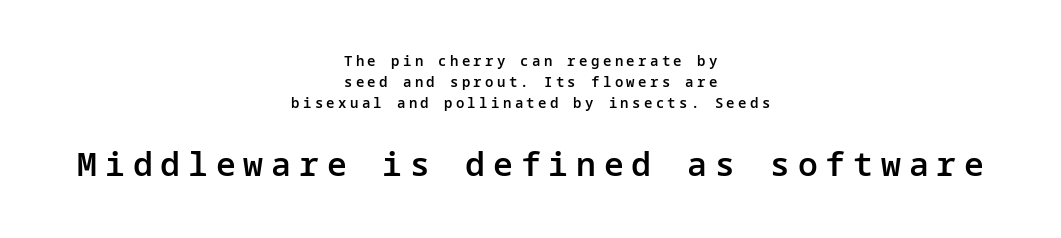
Q: Is the text bold? A: Semi-bold.
Q: Is the text italic (slanted)? A: No, it is upright.
Q: Is the typeface a serif or a sans-serif typeface? A: Sans-serif.
Q: Is the text underlined? A: No.
Q: How is the paragraph aligned? A: Centered.
Q: Is the spacing between letters normal or unusually wide? A: Unusually wide.
Q: Is the spacing between lines tight, normal or loose? A: Normal.
Q: Which block of text is set in a larger size, the first (top) or the second (bottom)? A: The second (bottom) one.
Q: Width (condensed, normal, or wide)? A: Normal.
Q: Stroke contrast? A: Low.
Q: x-height? A: Medium.
